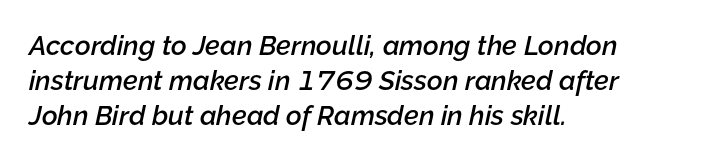
{"italic": "yes", "lean": "right", "slant_degrees": 12, "bold": "semi", "underline": "no", "align": "left", "line_spacing": "normal", "line_spacing_ratio": 1.3, "letter_spacing": "normal", "letter_spacing_em": 0.0, "glyph_px": 27}
